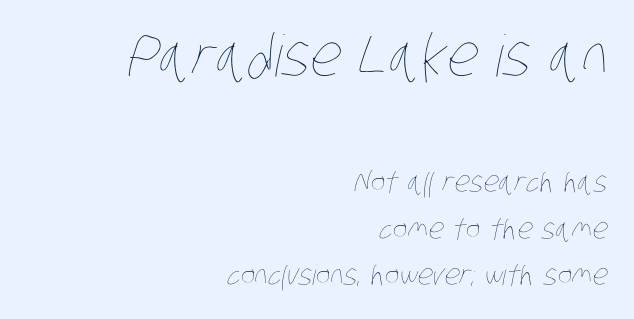
The line texture is even and compact thanks to regular tracking. Top chunk: large. Bottom chunk: small. The typeface has the unassuming heft of standard copy or less. This sample is right-justified, so line beginnings fall wherever the words allow.
